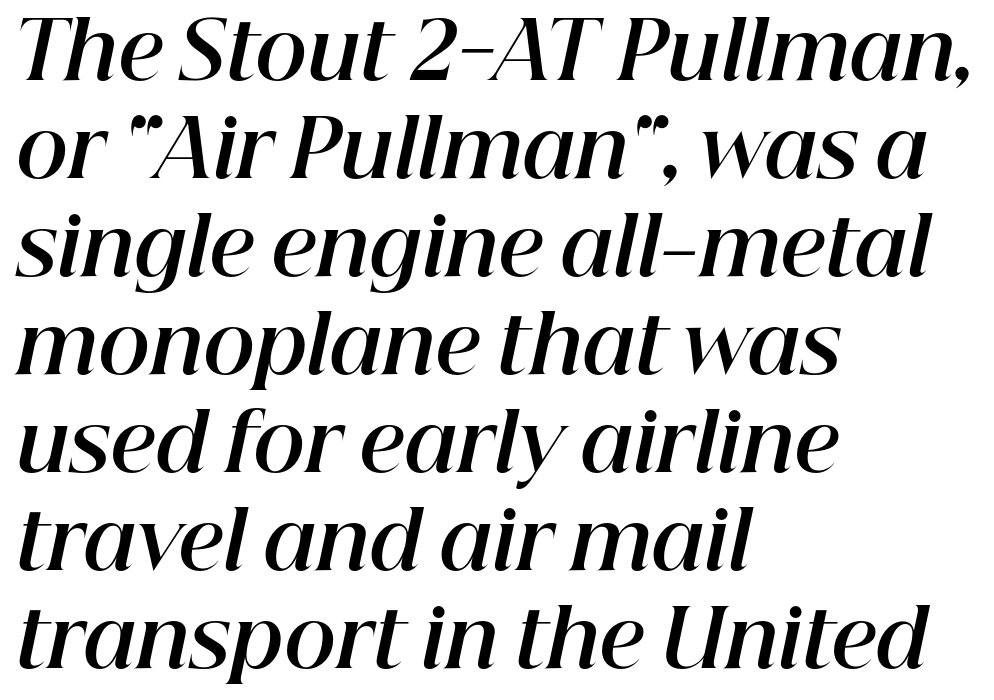
Posture: slanted. Nobody drew a line under any word here. The tracking reads as untouched default to a designer's eye. Looks like regular typesetting: each glyph gets only the width it needs. Every letter is thick-stroked: bold, no question.
